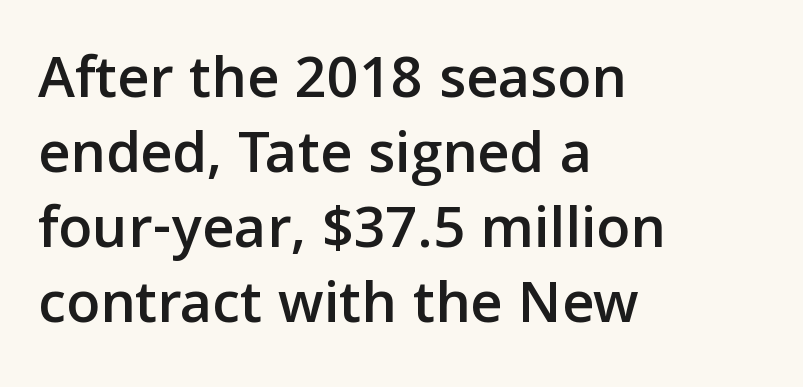
Q: Is the text italic (slanted)? A: No, it is upright.
Q: Is the typeface a serif or a sans-serif typeface? A: Sans-serif.
Q: Is the text underlined? A: No.
Q: How is the paragraph aligned? A: Left-aligned.
Q: Is the spacing between letters normal or unusually wide? A: Normal.
Q: Width (condensed, normal, or wide)? A: Normal.
Q: Stroke contrast? A: Low.
Q: x-height? A: Medium.
Q: Monospaced? A: No.
